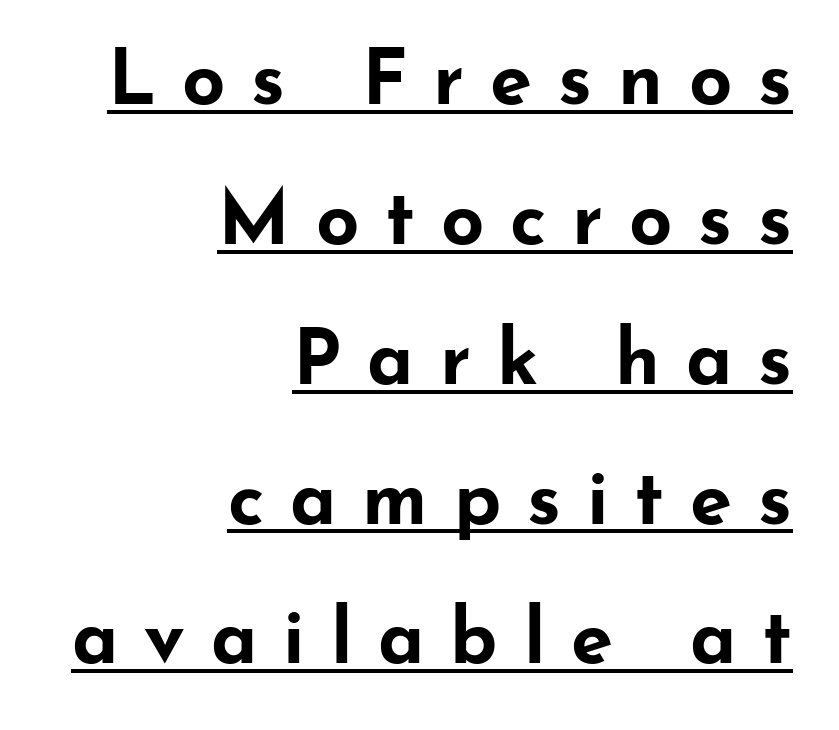
The image shows 76 px bold, wide sans-serif type, upright; set right-aligned, line spacing 1.84x, unusually wide letter spacing (+0.34 em), underlined; low stroke contrast and a small x-height.
